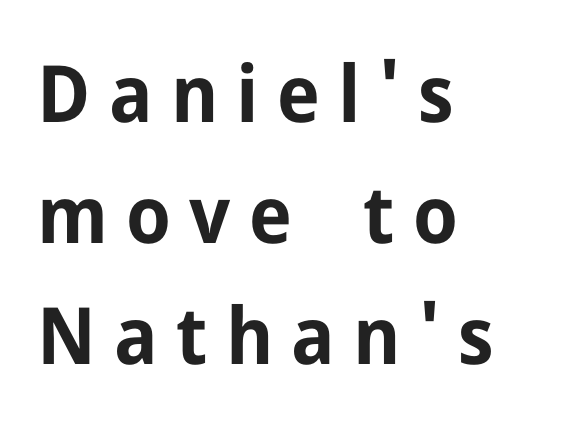
The image shows 79 px bold sans-serif type, upright; set left-aligned, normal line spacing (1.53x), unusually wide letter spacing (+0.23 em), not underlined; low stroke contrast and a medium x-height.
